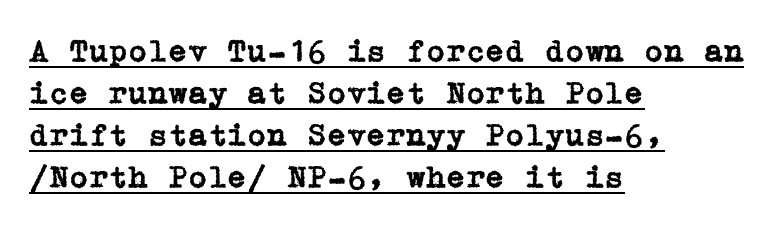
Horizontal alignment here is leftward, the default for most running prose. Look at the bottom of the vertical strokes: they flare into serifs here. These lines keep a tight, regular rhythm from letter to letter. A rule runs beneath these lines of type. Vertical spacing — default.
